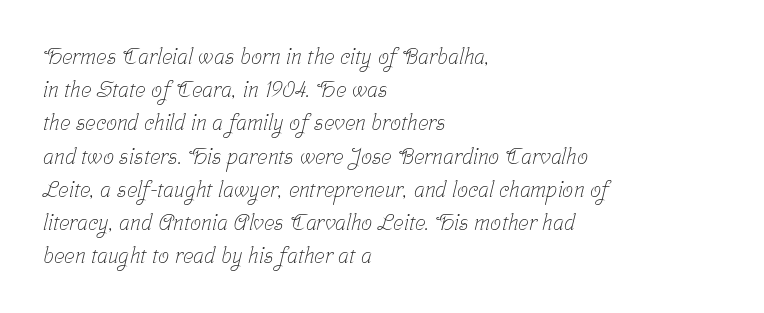
{"bold": "no", "underline": "no", "align": "left", "line_spacing": "normal", "line_spacing_ratio": 1.51, "letter_spacing": "normal", "letter_spacing_em": 0.0, "glyph_px": 22}
